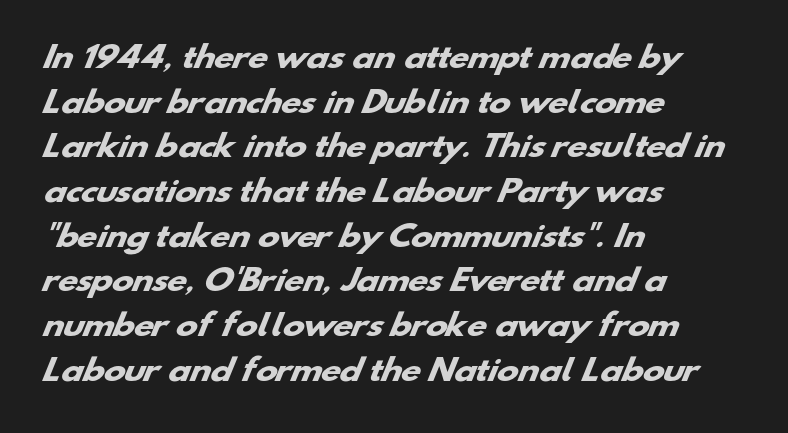
{"serif": "no", "bold": "yes", "weight": "heavy", "width": "wide", "stroke_contrast": "low", "x_height": "small", "monospaced": "no", "underline": "no", "align": "left", "line_spacing": "normal", "line_spacing_ratio": 1.54, "letter_spacing": "normal", "letter_spacing_em": 0.0, "glyph_px": 29}
